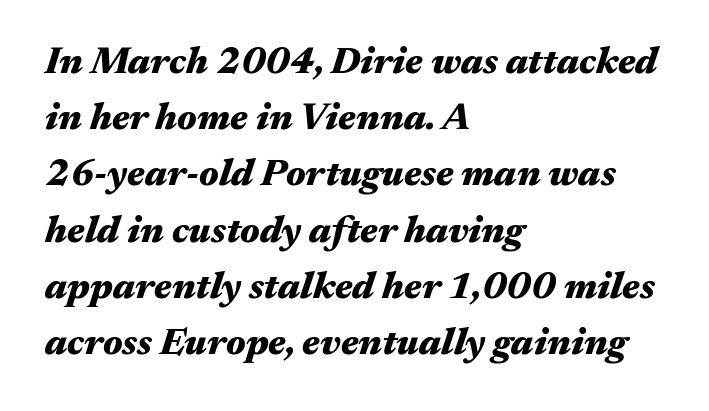
{"italic": "yes", "lean": "right", "slant_degrees": 17, "bold": "yes", "weight": "heavy", "width": "wide", "stroke_contrast": "medium", "x_height": "medium", "monospaced": "no", "underline": "no", "align": "left", "line_spacing": "normal", "line_spacing_ratio": 1.48, "letter_spacing": "normal", "letter_spacing_em": 0.0, "glyph_px": 38}
